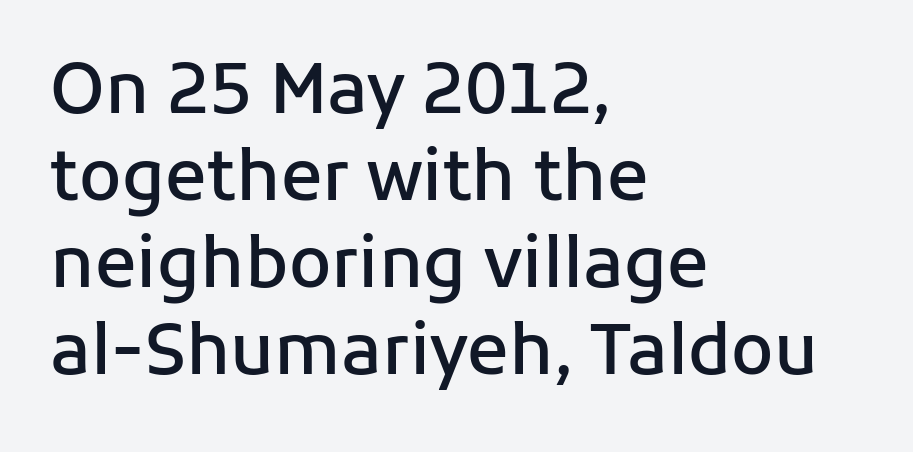
The rendering uses a moderate line-height, typical for paragraphs. Is the block centered? No — it sits flush against the left margin. These words are printed semibold, heavier than regular yet not bold. Anything drawn beneath the words? Only blank space. The letters advance in unequal steps, a hallmark of proportional type.
